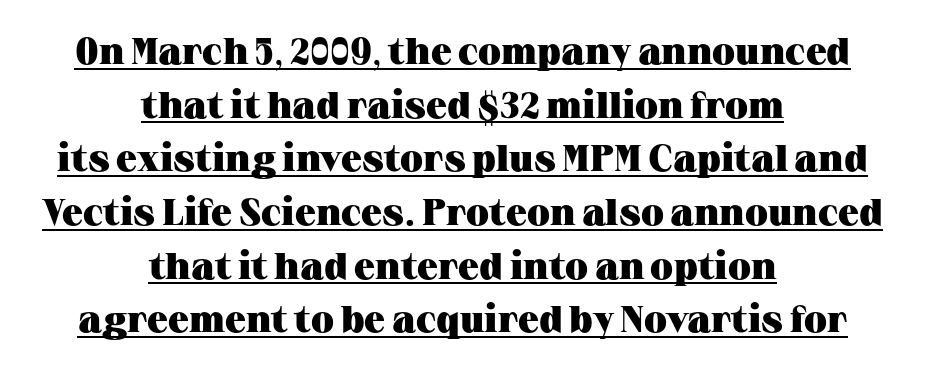
Q: Is the text bold? A: Yes.
Q: Is the text italic (slanted)? A: No, it is upright.
Q: Is the typeface a serif or a sans-serif typeface? A: Serif.
Q: Is the text underlined? A: Yes.
Q: How is the paragraph aligned? A: Centered.
Q: Is the spacing between letters normal or unusually wide? A: Normal.
Q: Is the spacing between lines tight, normal or loose? A: Normal.
Q: Width (condensed, normal, or wide)? A: Wide.
Q: Stroke contrast? A: Medium.
Q: x-height? A: Medium.
Q: Monospaced? A: No.
